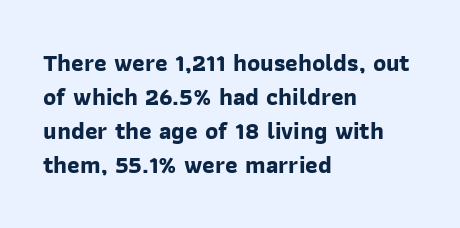
Q: Is the text bold? A: Yes.
Q: Is the text underlined? A: No.
Q: How is the paragraph aligned? A: Left-aligned.
Q: Is the spacing between letters normal or unusually wide? A: Normal.
Q: Is the spacing between lines tight, normal or loose? A: Normal.
